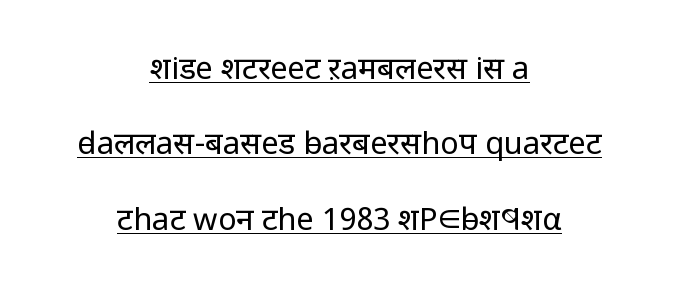
Counters stay open thanks to moderate or lighter strokes. Quick note: underline on. When letters stand straight like this, we call the style roman or upright. The passage shown is typed in a proportional face where columns would drift. Horizontal alignment here is central, giving a formal, balanced look. Characters follow at the spacing the type designer built in.
